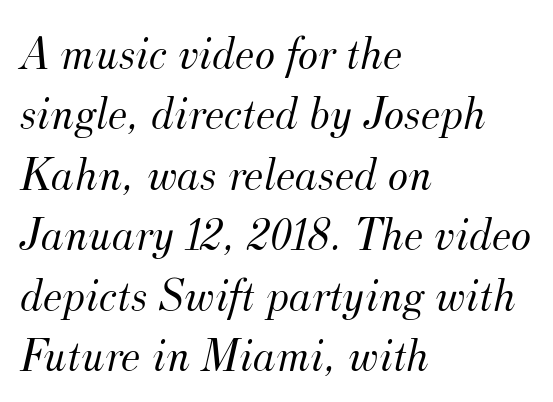
{"serif": "yes", "italic": "yes", "lean": "right", "slant_degrees": 12, "bold": "no", "weight": "light", "width": "normal", "stroke_contrast": "medium", "x_height": "small", "monospaced": "no", "underline": "no", "align": "left", "line_spacing": "normal", "line_spacing_ratio": 1.26, "letter_spacing": "normal", "letter_spacing_em": 0.0, "glyph_px": 48}
